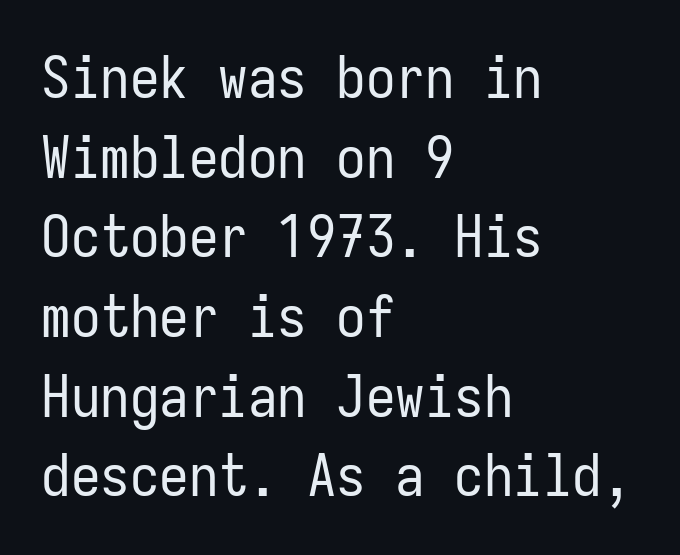
The image shows 59 px regular-weight, condensed sans-serif type, upright, monospaced; set left-aligned, normal line spacing (1.35x), normal letter spacing, not underlined; low stroke contrast and a medium x-height.
